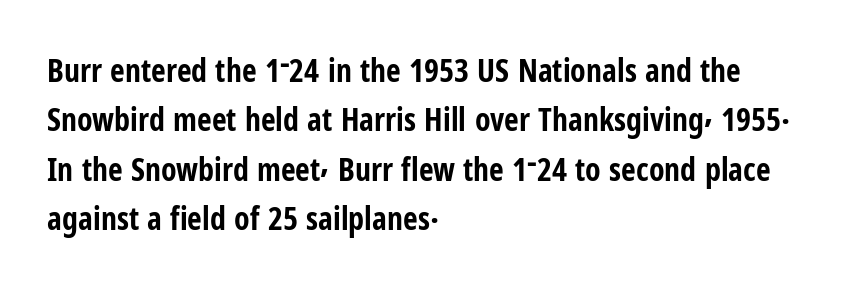
The image shows 32 px bold, condensed sans-serif type, upright; set left-aligned, normal line spacing (1.54x), normal letter spacing, not underlined; low stroke contrast and a medium x-height.
